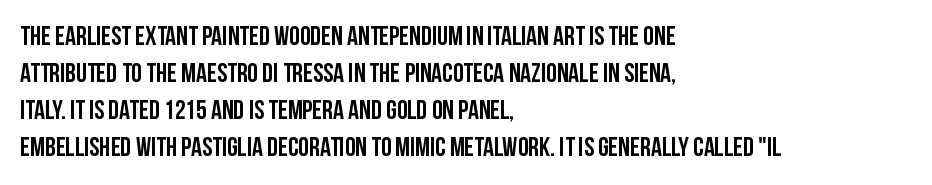
Q: Is the text italic (slanted)? A: No, it is upright.
Q: Is the text underlined? A: No.
Q: How is the paragraph aligned? A: Left-aligned.
Q: Is the spacing between letters normal or unusually wide? A: Normal.
Q: Is the spacing between lines tight, normal or loose? A: Normal.
